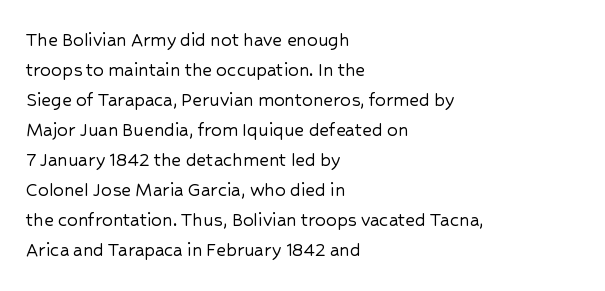
The image shows 21 px text type, upright; set left-aligned, normal line spacing (1.43x), normal letter spacing, not underlined.
